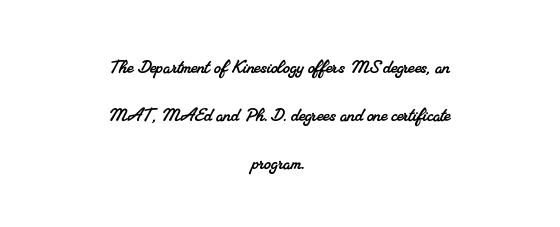
Q: Is the text underlined? A: No.
Q: How is the paragraph aligned? A: Centered.
Q: Is the spacing between letters normal or unusually wide? A: Normal.
Q: Is the spacing between lines tight, normal or loose? A: Loose.
